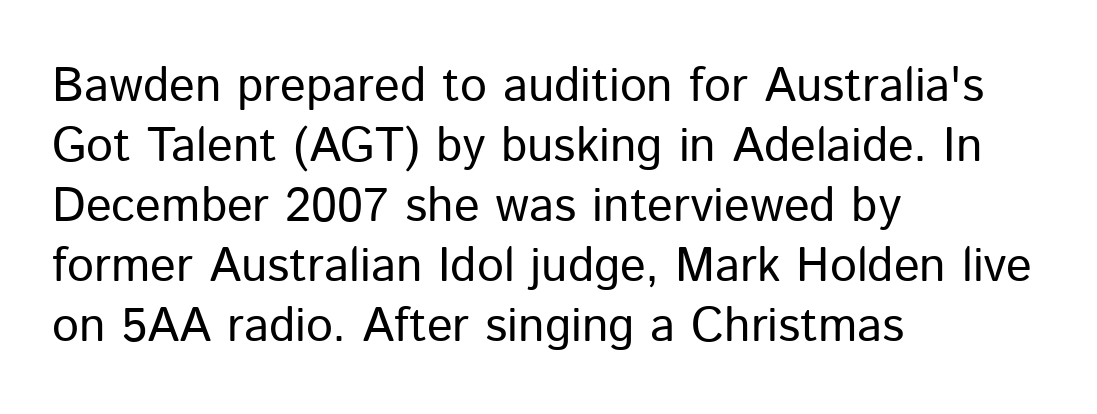
Q: Is the text bold? A: No.
Q: Is the text italic (slanted)? A: No, it is upright.
Q: Is the typeface a serif or a sans-serif typeface? A: Sans-serif.
Q: Is the text underlined? A: No.
Q: How is the paragraph aligned? A: Left-aligned.
Q: Is the spacing between letters normal or unusually wide? A: Normal.
Q: Is the spacing between lines tight, normal or loose? A: Normal.
Q: Width (condensed, normal, or wide)? A: Normal.
Q: Stroke contrast? A: Low.
Q: x-height? A: Medium.
Q: Monospaced? A: No.
